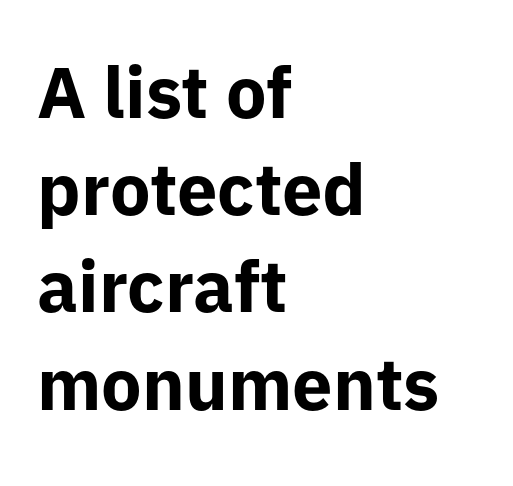
Q: Is the text bold? A: Yes.
Q: Is the text italic (slanted)? A: No, it is upright.
Q: Is the typeface a serif or a sans-serif typeface? A: Sans-serif.
Q: Is the text underlined? A: No.
Q: How is the paragraph aligned? A: Left-aligned.
Q: Is the spacing between letters normal or unusually wide? A: Normal.
Q: Is the spacing between lines tight, normal or loose? A: Normal.
Q: Width (condensed, normal, or wide)? A: Normal.
Q: Stroke contrast? A: Low.
Q: x-height? A: Medium.
Q: Monospaced? A: No.
